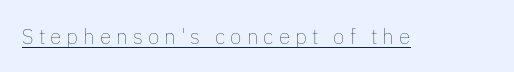
Q: Is the text bold? A: No.
Q: Is the text italic (slanted)? A: No, it is upright.
Q: Is the text underlined? A: Yes.
Q: Is the spacing between letters normal or unusually wide? A: Unusually wide.
